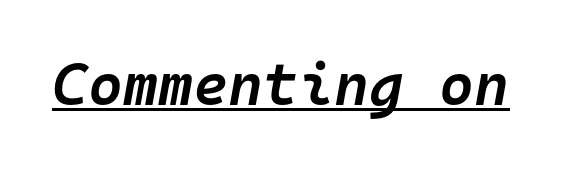
This sample uses plain, unmodified letter spacing. There's an unmistakable incline to the writing here. This is moderately heavy type, rendered in semibold. Each line of the rendering has a horizontal stroke beneath the glyphs. This sample has the even, mechanical cadence of fixed-width lettering.
